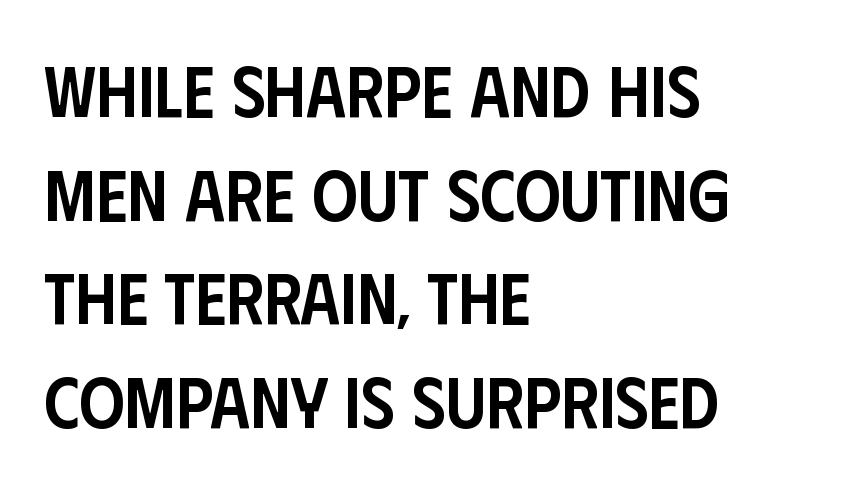
{"serif": "no", "italic": "no", "bold": "semi", "weight": "semibold", "width": "condensed", "stroke_contrast": "low", "x_height": "large", "monospaced": "no", "underline": "no", "align": "left", "line_spacing": "normal", "line_spacing_ratio": 1.46, "letter_spacing": "normal", "letter_spacing_em": 0.0, "glyph_px": 71}
